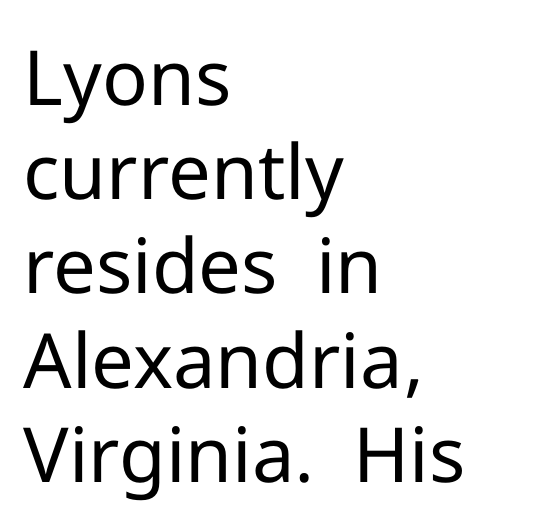
Q: Is the text bold? A: No.
Q: Is the text italic (slanted)? A: No, it is upright.
Q: Is the typeface a serif or a sans-serif typeface? A: Sans-serif.
Q: Is the text underlined? A: No.
Q: How is the paragraph aligned? A: Left-aligned.
Q: Is the spacing between letters normal or unusually wide? A: Normal.
Q: Width (condensed, normal, or wide)? A: Normal.
Q: Stroke contrast? A: Low.
Q: x-height? A: Medium.
Q: Monospaced? A: No.
